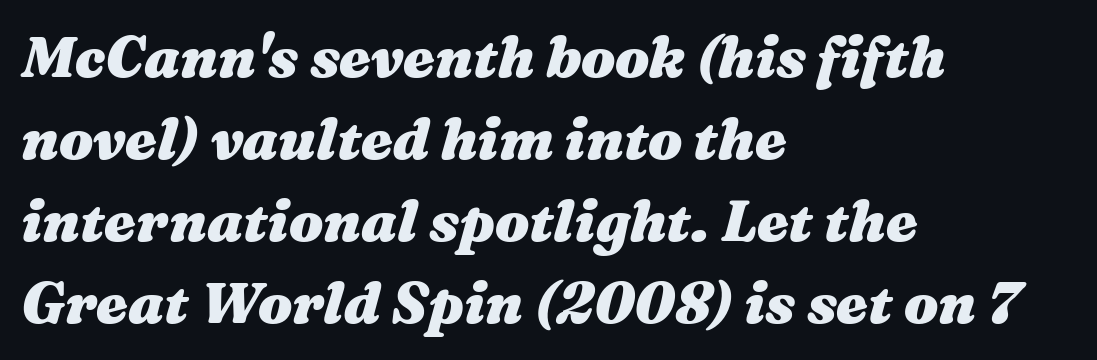
Q: Is the text bold? A: Yes.
Q: Is the text italic (slanted)? A: Yes, it leans right by about 16 degrees.
Q: Is the text underlined? A: No.
Q: How is the paragraph aligned? A: Left-aligned.
Q: Is the spacing between letters normal or unusually wide? A: Normal.
Q: Is the spacing between lines tight, normal or loose? A: Normal.
Q: Width (condensed, normal, or wide)? A: Wide.
Q: Stroke contrast? A: Medium.
Q: x-height? A: Medium.
Q: Monospaced? A: No.
